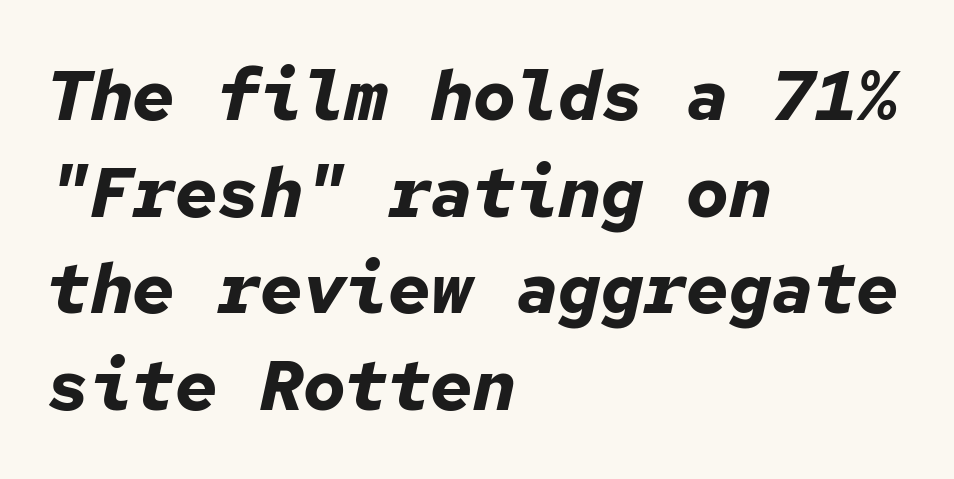
Q: Is the text bold? A: Yes.
Q: Is the text italic (slanted)? A: Yes, it leans right by about 12 degrees.
Q: Is the text underlined? A: No.
Q: How is the paragraph aligned? A: Left-aligned.
Q: Is the spacing between letters normal or unusually wide? A: Normal.
Q: Is the spacing between lines tight, normal or loose? A: Normal.
Q: Width (condensed, normal, or wide)? A: Normal.
Q: Stroke contrast? A: Low.
Q: x-height? A: Medium.
Q: Monospaced? A: Yes.
